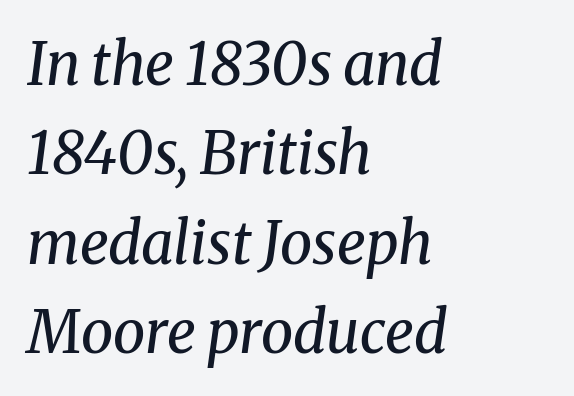
{"serif": "yes", "italic": "yes", "lean": "right", "slant_degrees": 8, "bold": "no", "weight": "regular", "width": "normal", "stroke_contrast": "medium", "x_height": "medium", "monospaced": "no", "underline": "no", "align": "left", "line_spacing": "normal", "line_spacing_ratio": 1.54, "letter_spacing": "normal", "letter_spacing_em": 0.0, "glyph_px": 58}
